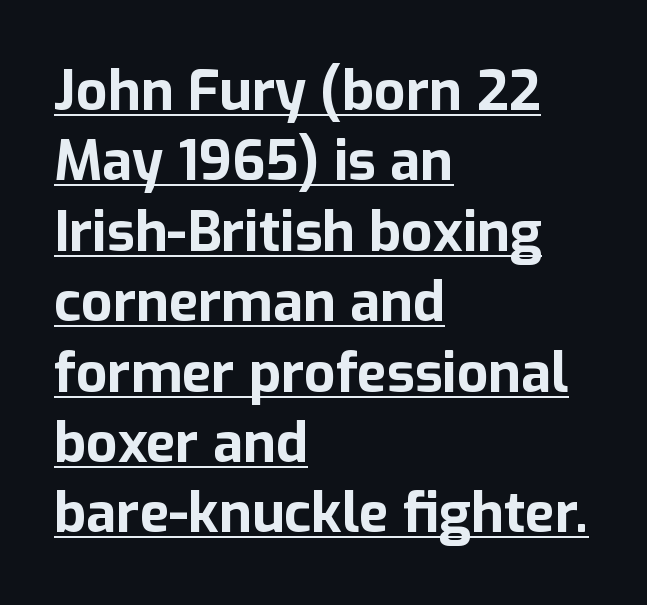
{"serif": "no", "italic": "no", "bold": "yes", "weight": "bold", "width": "normal", "stroke_contrast": "low", "x_height": "medium", "monospaced": "no", "underline": "yes", "align": "left", "line_spacing": "normal", "line_spacing_ratio": 1.28, "letter_spacing": "normal", "letter_spacing_em": 0.0, "glyph_px": 55}
